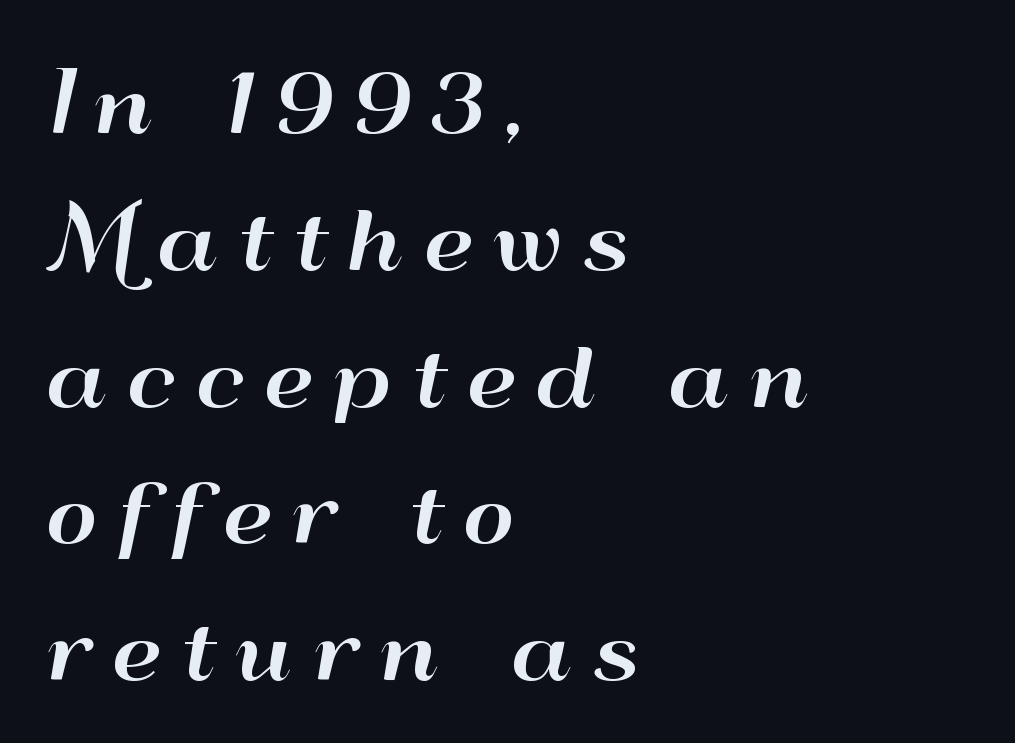
The image shows 80 px wide sans-serif type; set left-aligned, line spacing 1.71x, unusually wide letter spacing (+0.25 em), not underlined; high stroke contrast and a small x-height.
